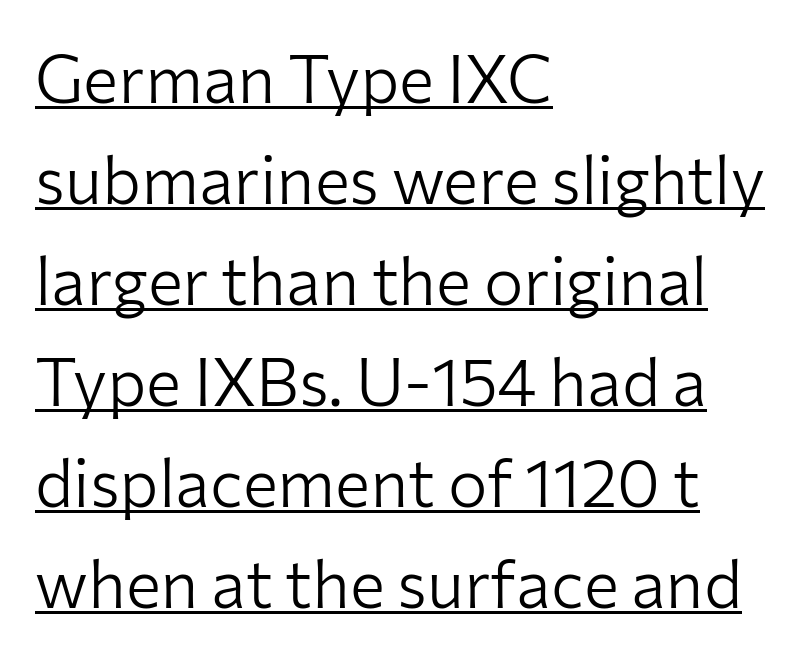
{"serif": "no", "italic": "no", "bold": "no", "weight": "light", "width": "normal", "stroke_contrast": "low", "x_height": "medium", "monospaced": "no", "underline": "yes", "align": "left", "line_spacing": "normal", "line_spacing_ratio": 1.53, "letter_spacing": "normal", "letter_spacing_em": 0.0, "glyph_px": 66}
